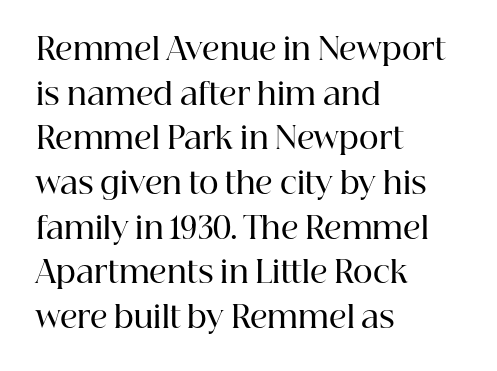
{"serif": "yes", "italic": "no", "bold": "semi", "weight": "semibold", "width": "normal", "stroke_contrast": "high", "x_height": "medium", "monospaced": "no", "underline": "no", "align": "left", "line_spacing": "normal", "line_spacing_ratio": 1.49, "letter_spacing": "normal", "letter_spacing_em": 0.0, "glyph_px": 30}
